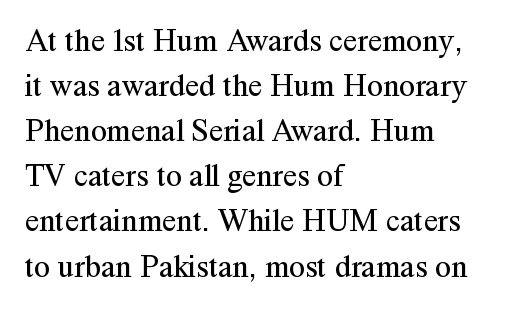
{"serif": "yes", "italic": "no", "bold": "no", "weight": "regular", "width": "normal", "stroke_contrast": "medium", "x_height": "medium", "monospaced": "no", "underline": "no", "align": "left", "line_spacing": "normal", "line_spacing_ratio": 1.41, "letter_spacing": "normal", "letter_spacing_em": 0.0, "glyph_px": 32}
